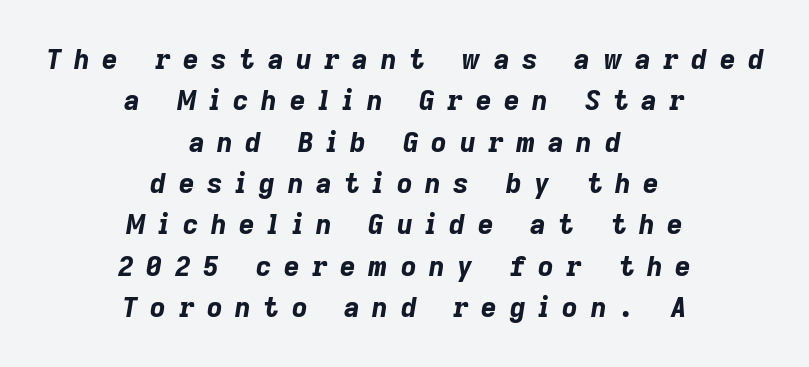
{"italic": "yes", "lean": "right", "slant_degrees": 9, "bold": "yes", "underline": "no", "align": "center", "line_spacing": "normal", "line_spacing_ratio": 1.53, "letter_spacing": "wide", "letter_spacing_em": 0.47, "glyph_px": 27}
